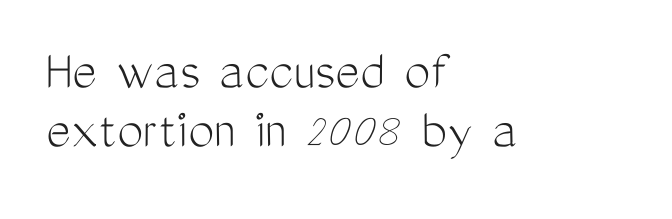
A classic flush-left, rag-right setting is used for this passage. Italic: no, the glyphs are upright roman. Font category for this specimen: sans-serif. Honestly, the rows look squashed on top of each other.
